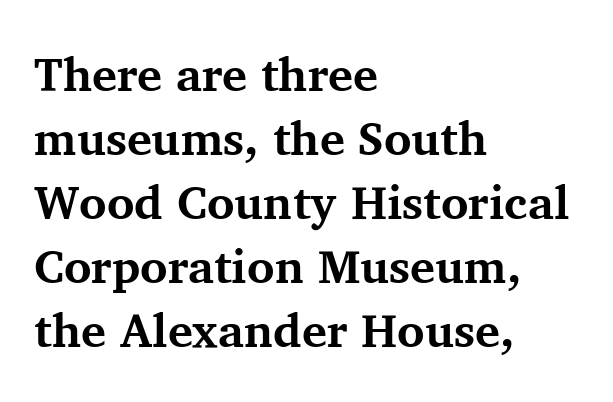
The paragraph has a hard left edge and a soft right edge. Notice how descenders clear the ascenders below comfortably — that's standard leading. Honestly, the letter spacing is just normal — you wouldn't notice it. The face used here is proportionally spaced, like ordinary book or web type. Descender tails drop into unmarked territory. Characters remain perfectly vertical along every line.
